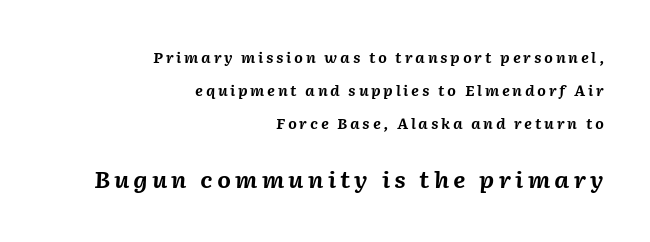
The face used here has the dense, thick strokes of a bold. A student would notice the bottom passage is typeset larger than what precedes it. Plain, unruled lines of type. This sample is right-justified, so line beginnings fall wherever the words allow. You could fit nearly another row in the gap between these rows. Does the lettering tilt? It does — this is italic.
